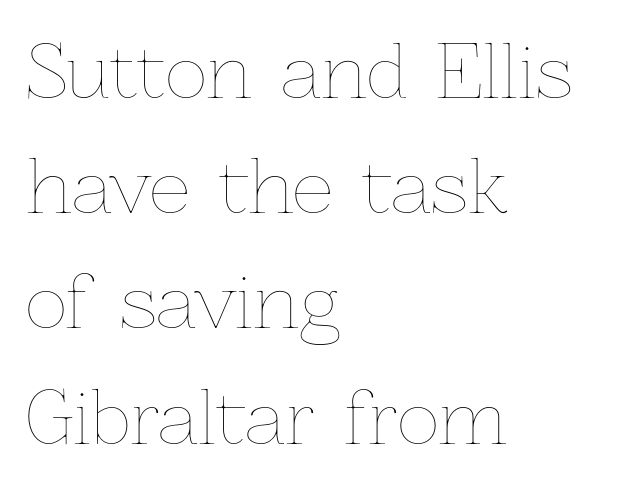
Q: Is the text bold? A: No.
Q: Is the text italic (slanted)? A: No, it is upright.
Q: Is the text underlined? A: No.
Q: How is the paragraph aligned? A: Left-aligned.
Q: Is the spacing between letters normal or unusually wide? A: Normal.
Q: Is the spacing between lines tight, normal or loose? A: Normal.
Q: Width (condensed, normal, or wide)? A: Normal.
Q: Stroke contrast? A: Low.
Q: x-height? A: Medium.
Q: Monospaced? A: No.
